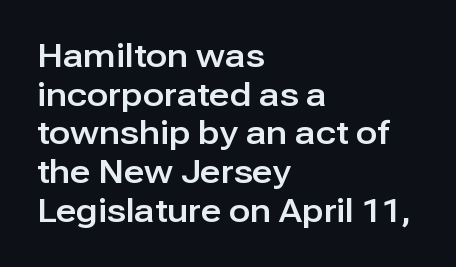
{"serif": "no", "italic": "no", "width": "normal", "stroke_contrast": "low", "x_height": "medium", "monospaced": "no", "underline": "no", "align": "left", "line_spacing_ratio": 1.21, "letter_spacing": "normal", "letter_spacing_em": 0.0, "glyph_px": 32}
